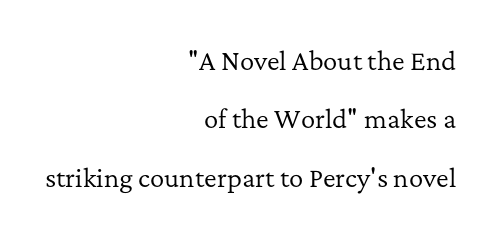
{"italic": "no", "bold": "no", "underline": "no", "align": "right", "line_spacing": "loose", "line_spacing_ratio": 2.43, "letter_spacing": "normal", "letter_spacing_em": 0.0, "glyph_px": 24}
